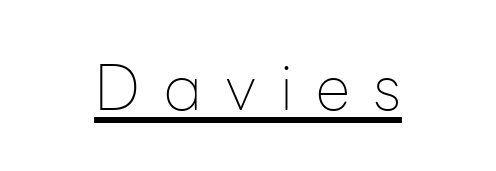
The image shows 63 px thin sans-serif type, upright; set centered, unusually wide letter spacing (+0.37 em), underlined; low stroke contrast and a medium x-height.
